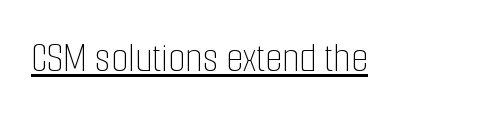
The image shows 44 px thin, condensed type, upright; set normal letter spacing, underlined; low stroke contrast and a medium x-height.
